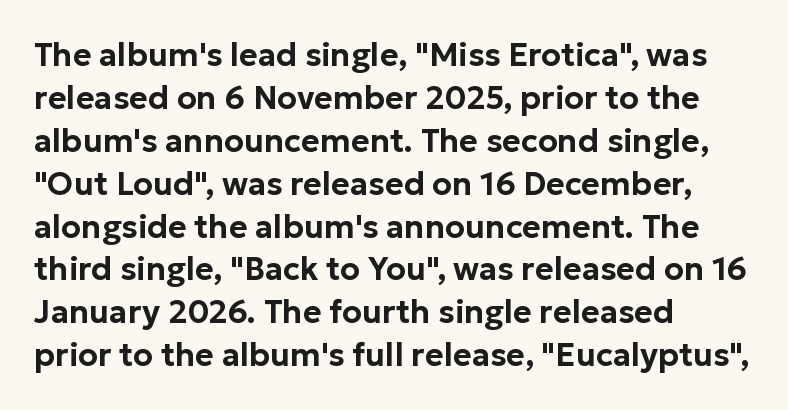
The image shows 32 px sans-serif type, upright; set left-aligned, normal line spacing (1.34x), normal letter spacing, not underlined; low stroke contrast and a medium x-height.
